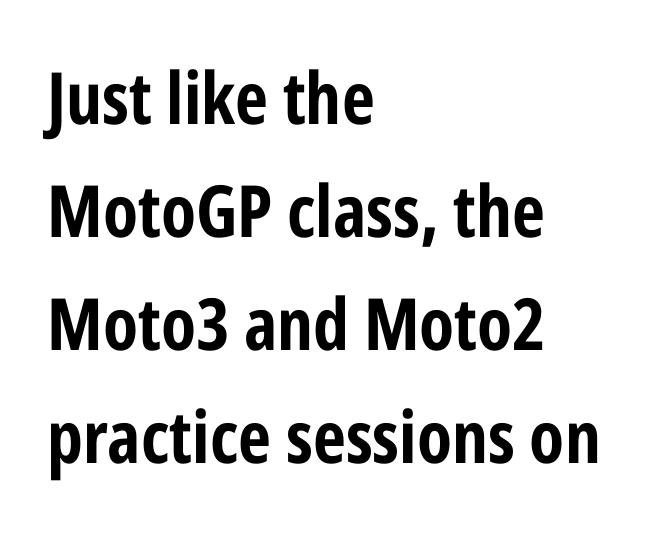
Q: Is the text bold? A: Yes.
Q: Is the text italic (slanted)? A: No, it is upright.
Q: Is the typeface a serif or a sans-serif typeface? A: Sans-serif.
Q: Is the text underlined? A: No.
Q: How is the paragraph aligned? A: Left-aligned.
Q: Is the spacing between letters normal or unusually wide? A: Normal.
Q: Is the spacing between lines tight, normal or loose? A: Normal.
Q: Width (condensed, normal, or wide)? A: Condensed.
Q: Stroke contrast? A: Low.
Q: x-height? A: Medium.
Q: Monospaced? A: No.
